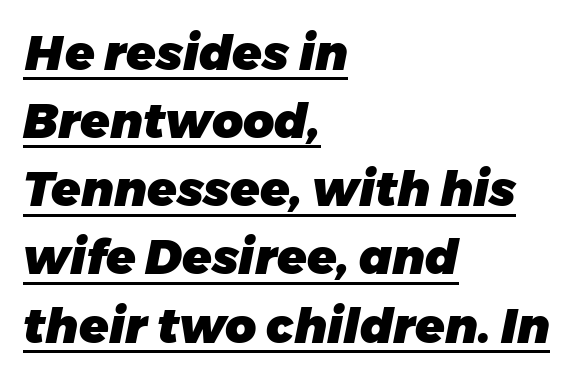
The image shows 48 px heavy type, italic (leaning right); set left-aligned, normal line spacing (1.42x), normal letter spacing, underlined; low stroke contrast and a medium x-height.
